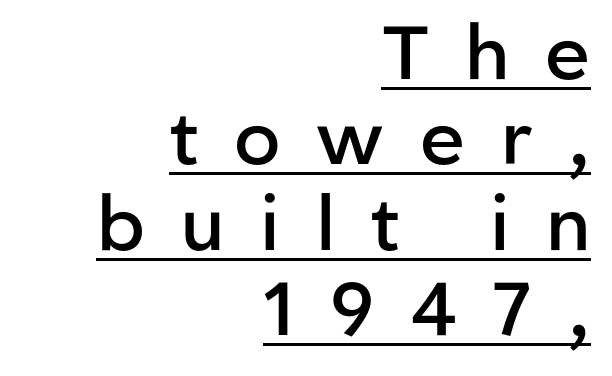
The image shows 75 px semibold sans-serif type, upright; set right-aligned, tight line spacing (1.14x), unusually wide letter spacing (+0.48 em), underlined; low stroke contrast and a medium x-height.
